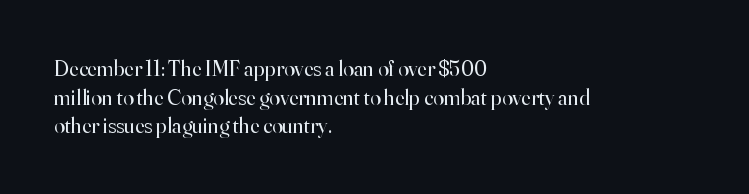
Check the space under the baseline: it is left empty. Characters follow at the spacing the type designer built in. These glyphs show unthickened strokes, regular width or finer. This is the regular roman posture of the typeface. A typesetter would call this leading conventional body-copy spacing. The compositor pushed each line to the left boundary.
